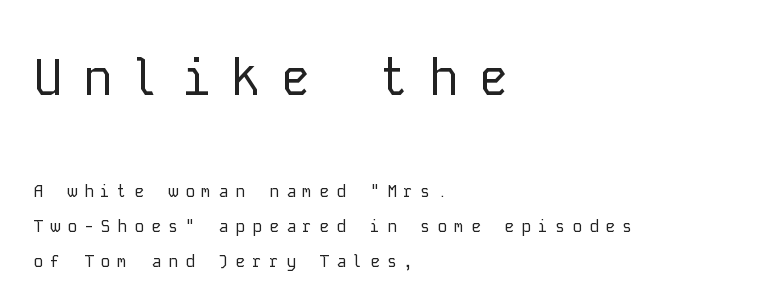
The image shows 50 px regular-weight sans-serif type, upright, monospaced; set left-aligned, loose line spacing (2.06x), unusually wide letter spacing (+0.39 em), not underlined; the first (top) block is 2.94x larger; low stroke contrast and a medium x-height.
